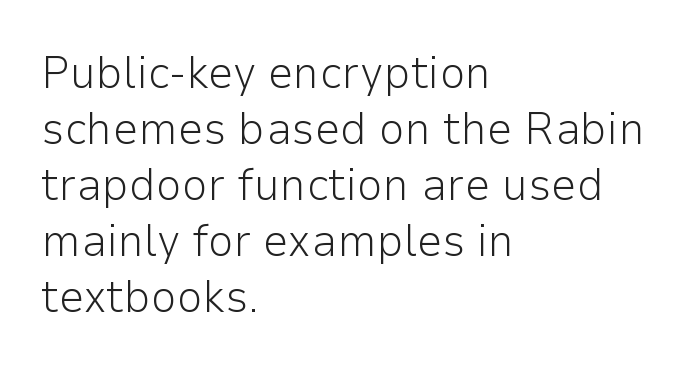
The image shows 46 px light sans-serif type, upright; set left-aligned, line spacing 1.22x, normal letter spacing, not underlined; low stroke contrast and a medium x-height.
